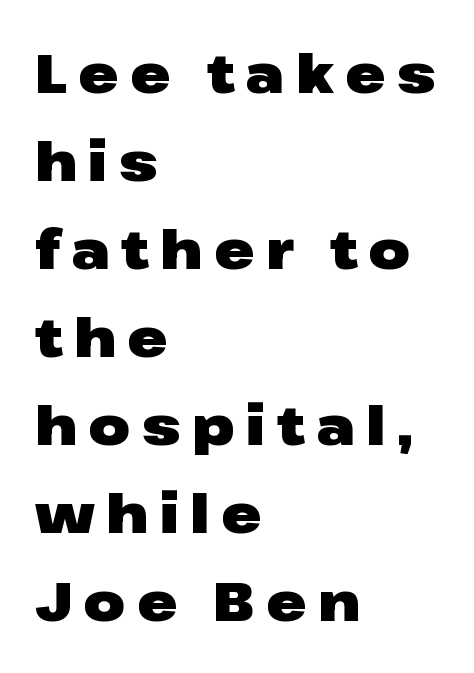
The image shows 54 px heavy, wide sans-serif type, upright; set left-aligned, normal line spacing (1.63x), unusually wide letter spacing (+0.21 em), not underlined; low stroke contrast and a medium x-height.
